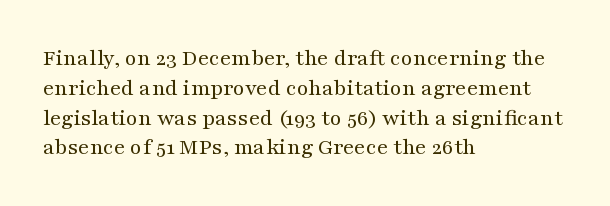
Q: Is the text bold? A: No.
Q: Is the text italic (slanted)? A: No, it is upright.
Q: Is the text underlined? A: No.
Q: How is the paragraph aligned? A: Left-aligned.
Q: Is the spacing between letters normal or unusually wide? A: Normal.
